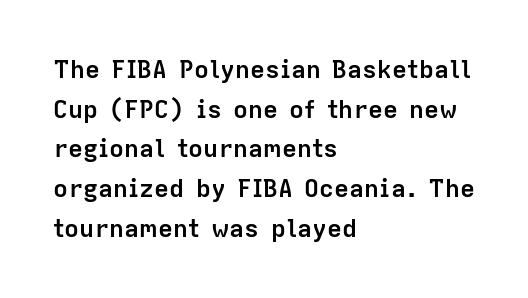
Q: Is the text bold? A: Yes.
Q: Is the text italic (slanted)? A: No, it is upright.
Q: Is the text underlined? A: No.
Q: How is the paragraph aligned? A: Left-aligned.
Q: Is the spacing between letters normal or unusually wide? A: Normal.
Q: Is the spacing between lines tight, normal or loose? A: Normal.
